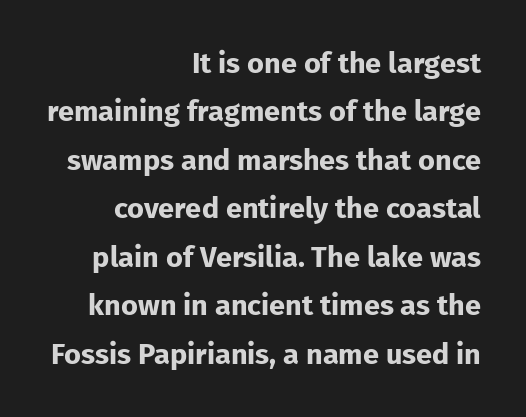
Its strokes are broad and dark, the hallmark of bold type. Tall strokes in this sample are plumb rather than angled. You can tell from the bare stems that sans-serif type was used. Check the space under the baseline: it is left empty. The paragraph shown leans on its right margin. Proportional: the letters do not fall into vertical columns.
